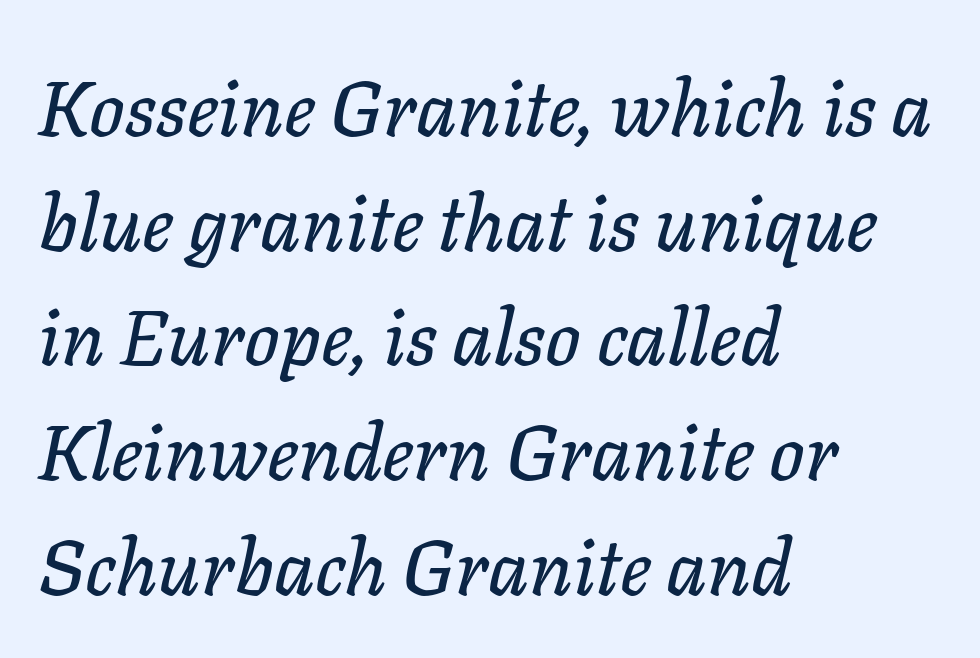
Caption: standard tracking, unaltered. Descender tails drop into unmarked territory. One-word summary of the alignment: left. Character widths vary here, with narrow letters taking less room than wide ones. Does the lettering tilt? It does — this is italic. Is there much room between lines? A standard amount, neither cramped nor airy.
